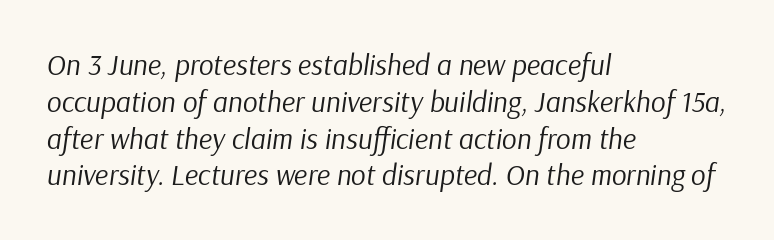
The image shows 29 px regular-weight type, italic (leaning right); set left-aligned, normal line spacing (1.27x), normal letter spacing, not underlined; low stroke contrast and a medium x-height.
